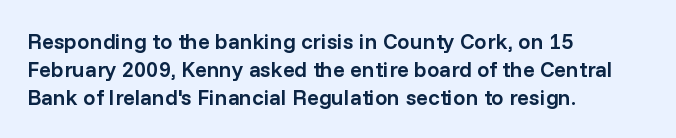
The image shows 22 px text type, upright; set left-aligned, normal line spacing (1.27x), normal letter spacing, not underlined.
